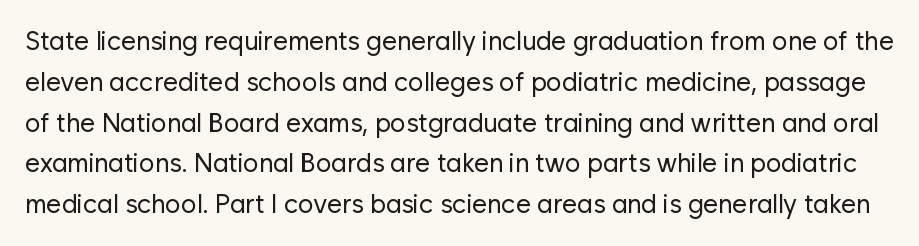
Heaviness? Minimal to ordinary, like unemphasized prose. This sample uses plain, unmodified letter spacing. The line-height multiplier appears to be the usual default. Posture: straight, roman, zero tilt.
